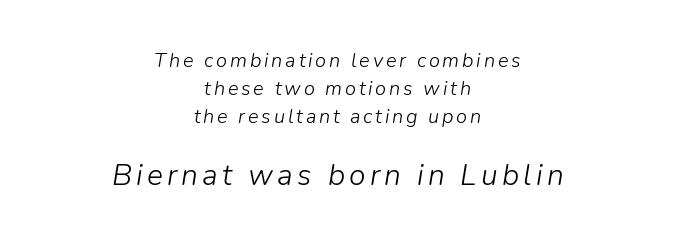
Think of a printed novel: that variable character pitch is what you see here. The cut favours lightness, reaching ordinary text weight at its darkest. Character size in the trailing block exceeds that of the leading block. These lines sit exactly where default settings would place them. Every character sits at an angle, as italics do.
